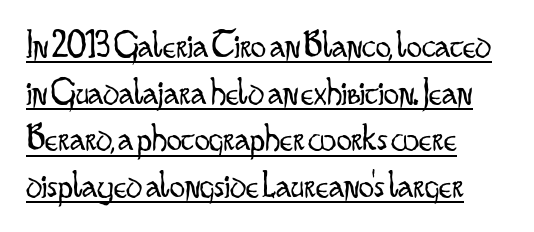
Ordinary non-slanted type is in use. On a weight scale, this lands at 450 or below. This sample has the flowing, uneven cadence of proportional lettering. Notice how the passage keeps a crisp vertical edge on the left only.
